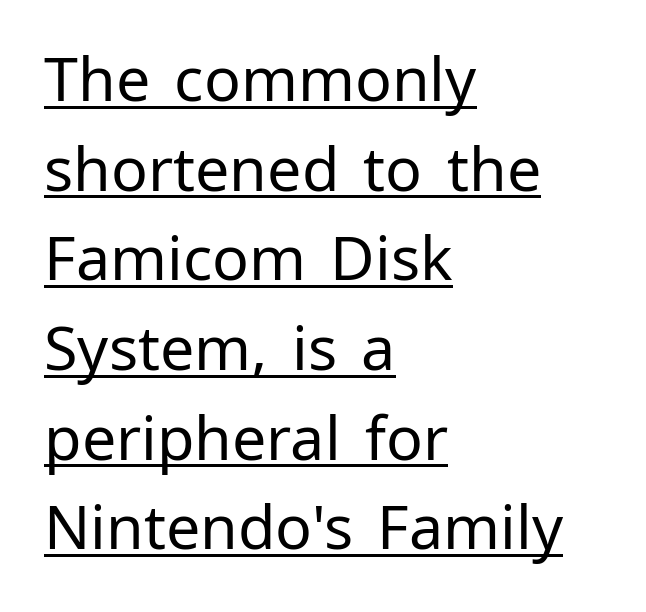
Q: Is the text bold? A: No.
Q: Is the text italic (slanted)? A: No, it is upright.
Q: Is the typeface a serif or a sans-serif typeface? A: Sans-serif.
Q: Is the text underlined? A: Yes.
Q: How is the paragraph aligned? A: Left-aligned.
Q: Is the spacing between letters normal or unusually wide? A: Normal.
Q: Is the spacing between lines tight, normal or loose? A: Normal.
Q: Width (condensed, normal, or wide)? A: Normal.
Q: Stroke contrast? A: Low.
Q: x-height? A: Medium.
Q: Monospaced? A: No.
